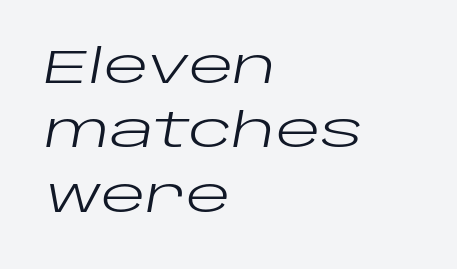
Q: Is the text bold? A: No.
Q: Is the text italic (slanted)? A: Yes, it leans right by about 10 degrees.
Q: Is the text underlined? A: No.
Q: How is the paragraph aligned? A: Left-aligned.
Q: Is the spacing between letters normal or unusually wide? A: Normal.
Q: Is the spacing between lines tight, normal or loose? A: Normal.
Q: Width (condensed, normal, or wide)? A: Wide.
Q: Stroke contrast? A: Low.
Q: x-height? A: Large.
Q: Monospaced? A: No.
